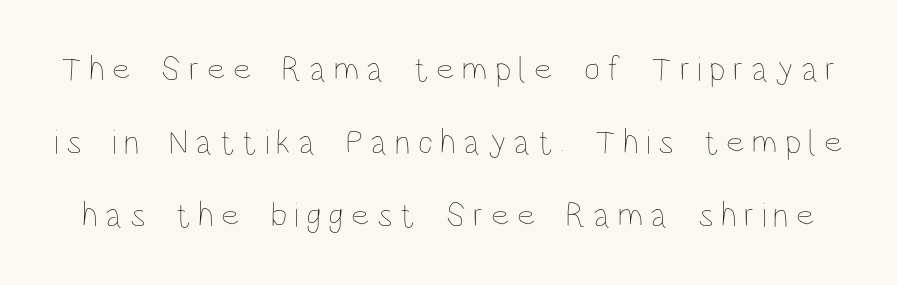
Here the designer chose a conventional face with non-uniform glyph widths. Do the letters lean? They stand straight. The letterforms stand isolated, each surrounded by extra space. The strip under each line holds only bare page.
